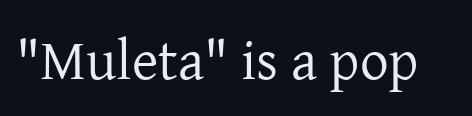
Q: Is the text bold? A: No.
Q: Is the text italic (slanted)? A: No, it is upright.
Q: Is the typeface a serif or a sans-serif typeface? A: Serif.
Q: Is the text underlined? A: No.
Q: Is the spacing between letters normal or unusually wide? A: Normal.
Q: Width (condensed, normal, or wide)? A: Normal.
Q: Stroke contrast? A: Low.
Q: x-height? A: Medium.
Q: Monospaced? A: No.
